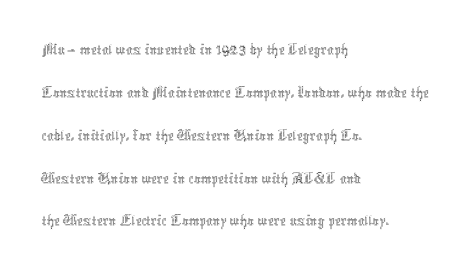
Q: Is the text bold? A: No.
Q: Is the text italic (slanted)? A: No, it is upright.
Q: Is the text underlined? A: No.
Q: How is the paragraph aligned? A: Left-aligned.
Q: Is the spacing between letters normal or unusually wide? A: Normal.
Q: Is the spacing between lines tight, normal or loose? A: Normal.
Q: Width (condensed, normal, or wide)? A: Condensed.
Q: x-height? A: Medium.
Q: Monospaced? A: No.
